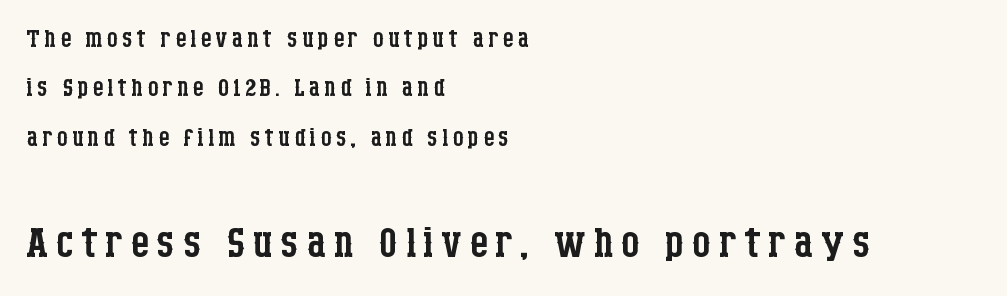
The image shows 59 px regular-weight, condensed serif type, upright; set left-aligned, normal line spacing (1.45x), not underlined; the second (bottom) block is 1.74x larger; low stroke contrast and a large x-height.
